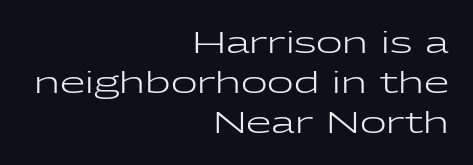
{"serif": "no", "italic": "no", "bold": "no", "weight": "regular", "width": "wide", "stroke_contrast": "low", "x_height": "medium", "monospaced": "no", "underline": "no", "align": "right", "line_spacing": "normal", "line_spacing_ratio": 1.38, "letter_spacing": "normal", "letter_spacing_em": 0.0, "glyph_px": 29}
